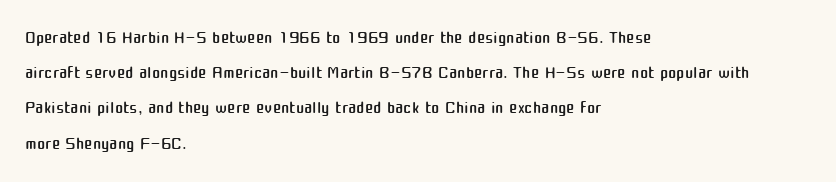
Q: Is the text bold? A: No.
Q: Is the text italic (slanted)? A: No, it is upright.
Q: Is the text underlined? A: No.
Q: How is the paragraph aligned? A: Left-aligned.
Q: Is the spacing between letters normal or unusually wide? A: Normal.
Q: Is the spacing between lines tight, normal or loose? A: Normal.
